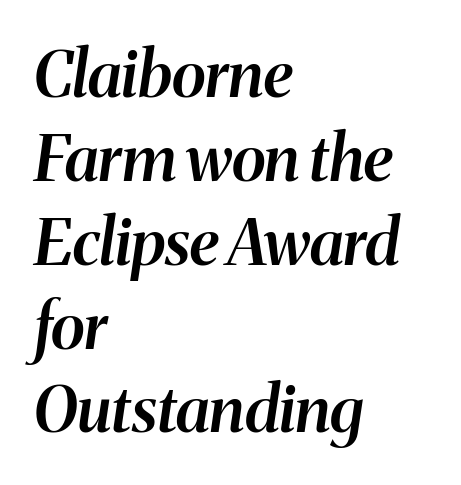
{"italic": "yes", "lean": "right", "slant_degrees": 8, "bold": "semi", "weight": "semibold", "width": "normal", "stroke_contrast": "medium", "x_height": "medium", "monospaced": "no", "underline": "no", "align": "left", "line_spacing": "normal", "line_spacing_ratio": 1.31, "letter_spacing": "normal", "letter_spacing_em": 0.0, "glyph_px": 64}
